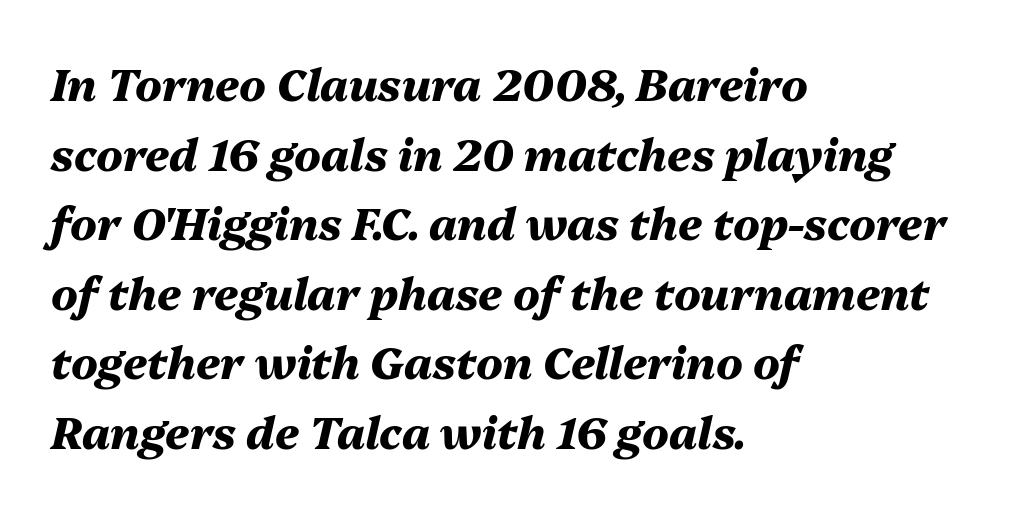
A normal amount of white space separates one row of letters from the next. The passage shown has conventional tracking throughout. Italic? Definitely — the glyphs are oblique. On the weight axis this lands at bold, roughly 700.
